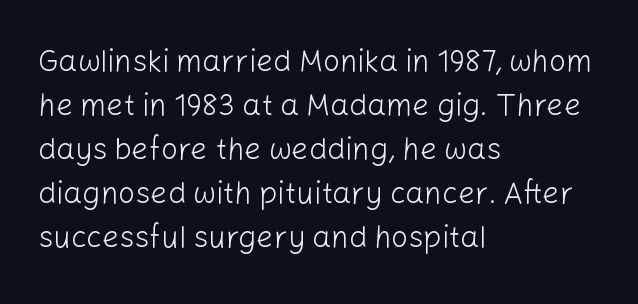
Q: Is the text bold? A: No.
Q: Is the text italic (slanted)? A: No, it is upright.
Q: Is the typeface a serif or a sans-serif typeface? A: Sans-serif.
Q: Is the text underlined? A: No.
Q: How is the paragraph aligned? A: Left-aligned.
Q: Is the spacing between letters normal or unusually wide? A: Normal.
Q: Is the spacing between lines tight, normal or loose? A: Normal.
Q: Width (condensed, normal, or wide)? A: Normal.
Q: Stroke contrast? A: Low.
Q: x-height? A: Medium.
Q: Monospaced? A: No.
